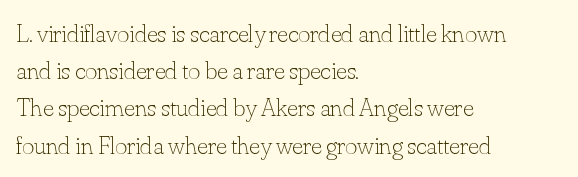
The rendering anchors every line to the left-hand side. A clean baseline with only descenders dipping below it. No chunkiness to these letters — they're not bold. Leading matches the norm, producing a regular column. Ascenders rise straight up at ninety degrees. Nobody touched the tracking dial on this one.
